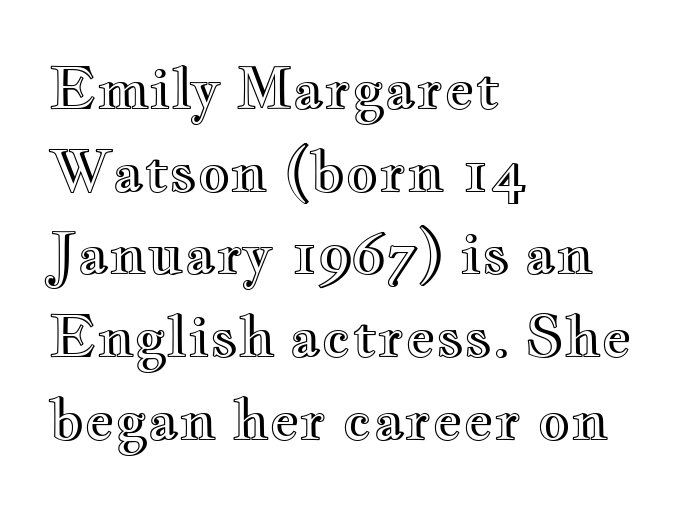
Quick note: interline space is typical. Ordinary non-slanted type is in use. Layout note: lines flush left. Decoration check: the copy has no underline. This sample uses plain, unmodified letter spacing. This sample has the flowing, uneven cadence of proportional lettering.
